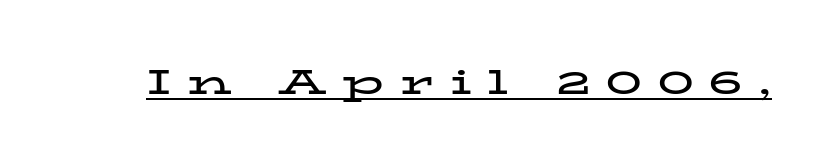
{"serif": "yes", "italic": "no", "bold": "yes", "weight": "bold", "width": "wide", "stroke_contrast": "low", "x_height": "medium", "monospaced": "no", "underline": "yes", "letter_spacing": "wide", "letter_spacing_em": 0.46, "glyph_px": 35}
